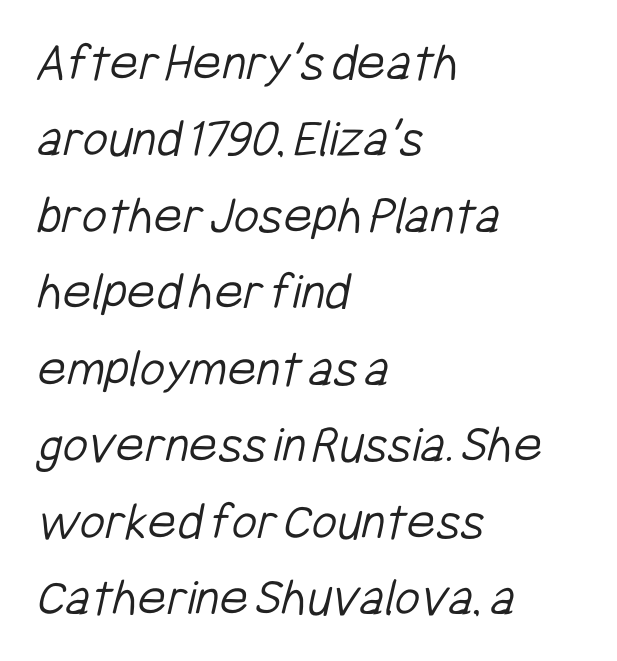
Q: Is the text bold? A: No.
Q: Is the typeface a serif or a sans-serif typeface? A: Sans-serif.
Q: Is the text underlined? A: No.
Q: How is the paragraph aligned? A: Left-aligned.
Q: Is the spacing between letters normal or unusually wide? A: Normal.
Q: Is the spacing between lines tight, normal or loose? A: Normal.
Q: Width (condensed, normal, or wide)? A: Condensed.
Q: Stroke contrast? A: Low.
Q: x-height? A: Medium.
Q: Monospaced? A: No.
